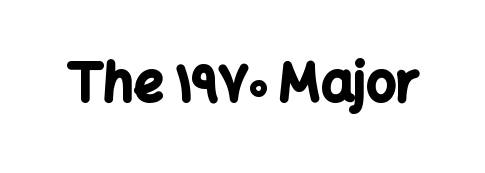
The image shows 52 px bold sans-serif type, upright; set normal letter spacing, not underlined; low stroke contrast and a medium x-height.
